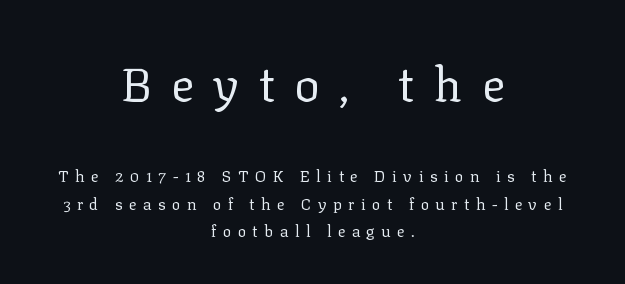
Q: Is the text bold? A: No.
Q: Is the text italic (slanted)? A: No, it is upright.
Q: Is the typeface a serif or a sans-serif typeface? A: Serif.
Q: Is the text underlined? A: No.
Q: How is the paragraph aligned? A: Centered.
Q: Is the spacing between letters normal or unusually wide? A: Unusually wide.
Q: Which block of text is set in a larger size, the first (top) or the second (bottom)? A: The first (top) one.
Q: Width (condensed, normal, or wide)? A: Normal.
Q: Stroke contrast? A: Low.
Q: x-height? A: Medium.
Q: Monospaced? A: No.
